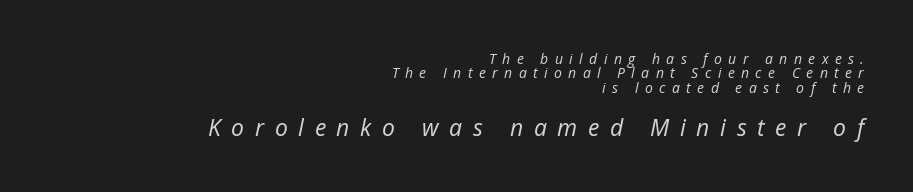
Notice how descenders almost collide with the ascenders below — that's tight leading. Typeset ragged left — the right edge is the straight one. Quick note: italic. Lines of text with bare space underneath. Unbolded letterforms with no extra heft.
